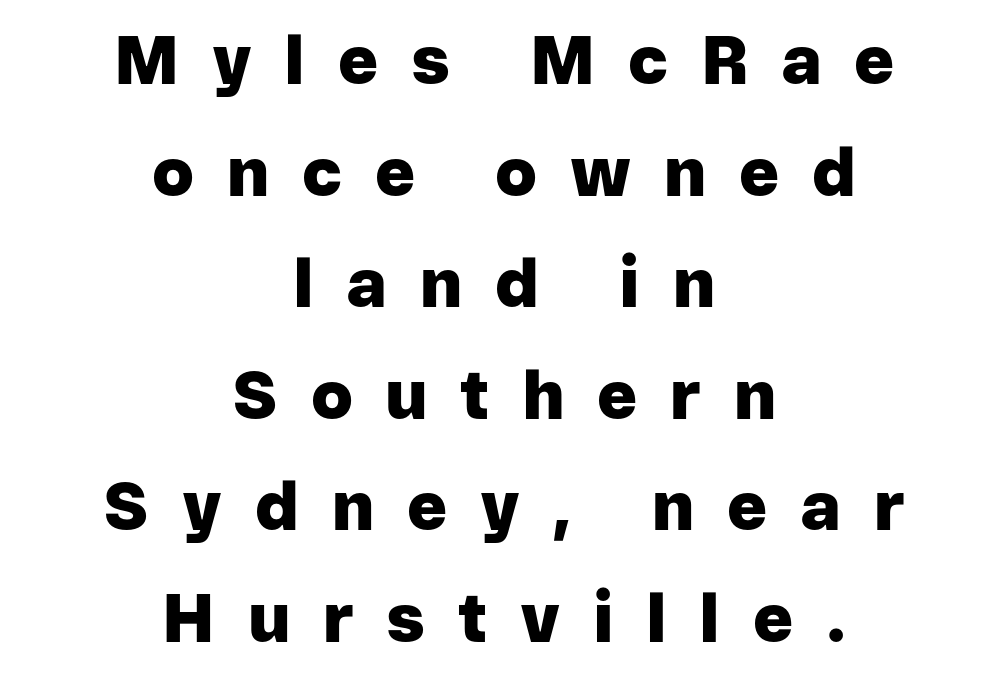
{"serif": "no", "italic": "no", "bold": "yes", "weight": "heavy", "width": "normal", "stroke_contrast": "low", "x_height": "medium", "monospaced": "no", "underline": "no", "align": "center", "line_spacing": "normal", "line_spacing_ratio": 1.64, "letter_spacing": "wide", "letter_spacing_em": 0.48, "glyph_px": 68}
